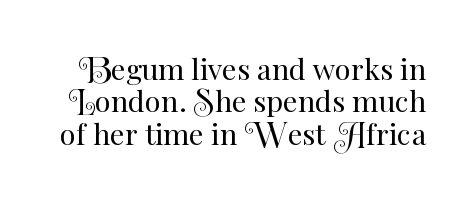
The image shows 29 px regular-weight type, upright; set tight line spacing (1.12x), normal letter spacing, not underlined; medium stroke contrast and a small x-height.
